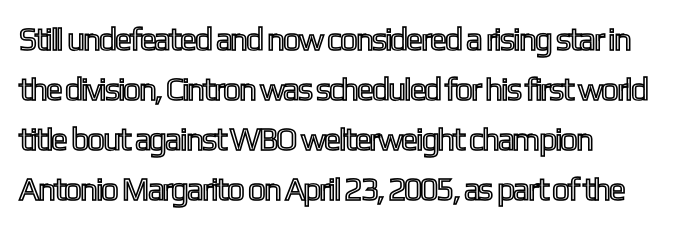
Q: Is the text italic (slanted)? A: No, it is upright.
Q: Is the text underlined? A: No.
Q: How is the paragraph aligned? A: Left-aligned.
Q: Is the spacing between letters normal or unusually wide? A: Normal.
Q: Is the spacing between lines tight, normal or loose? A: Normal.
Q: Width (condensed, normal, or wide)? A: Condensed.
Q: x-height? A: Medium.
Q: Monospaced? A: No.
